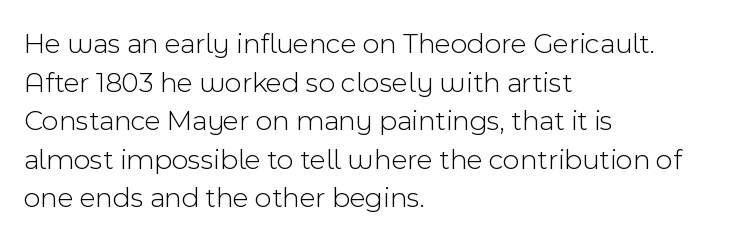
Q: Is the text bold? A: No.
Q: Is the text italic (slanted)? A: No, it is upright.
Q: Is the typeface a serif or a sans-serif typeface? A: Sans-serif.
Q: Is the text underlined? A: No.
Q: How is the paragraph aligned? A: Left-aligned.
Q: Is the spacing between letters normal or unusually wide? A: Normal.
Q: Is the spacing between lines tight, normal or loose? A: Normal.
Q: Width (condensed, normal, or wide)? A: Normal.
Q: x-height? A: Medium.
Q: Monospaced? A: No.
